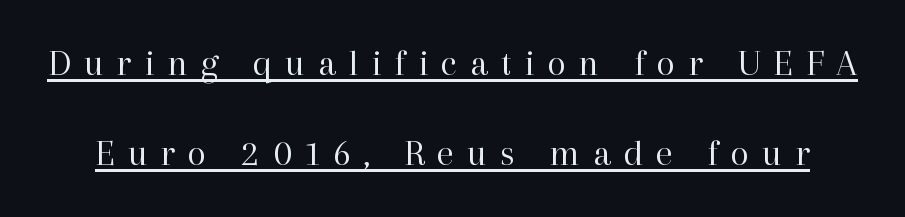
Q: Is the text bold? A: No.
Q: Is the text italic (slanted)? A: No, it is upright.
Q: Is the typeface a serif or a sans-serif typeface? A: Serif.
Q: Is the text underlined? A: Yes.
Q: Is the spacing between letters normal or unusually wide? A: Unusually wide.
Q: Is the spacing between lines tight, normal or loose? A: Loose.
Q: Width (condensed, normal, or wide)? A: Normal.
Q: Stroke contrast? A: High.
Q: x-height? A: Medium.
Q: Monospaced? A: No.
